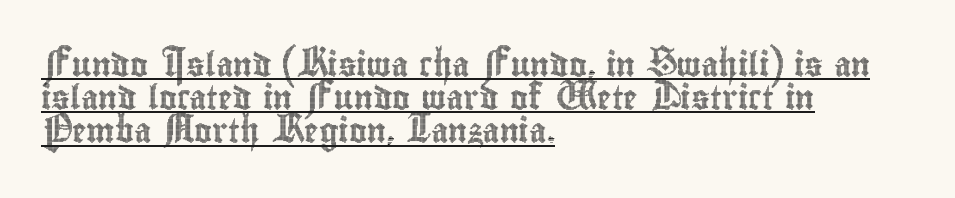
The image shows 24 px text type, upright; set left-aligned, normal line spacing (1.38x), normal letter spacing, underlined.
